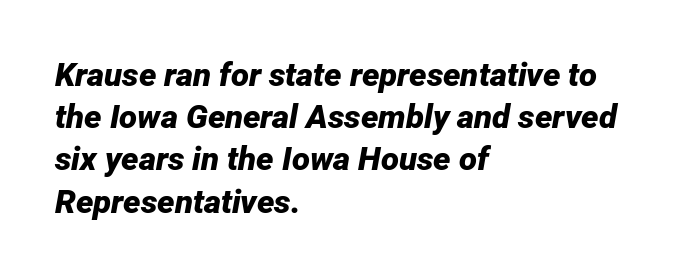
Q: Is the text bold? A: Yes.
Q: Is the text italic (slanted)? A: Yes, it leans right by about 12 degrees.
Q: Is the text underlined? A: No.
Q: How is the paragraph aligned? A: Left-aligned.
Q: Is the spacing between letters normal or unusually wide? A: Normal.
Q: Is the spacing between lines tight, normal or loose? A: Normal.
Q: Width (condensed, normal, or wide)? A: Normal.
Q: Stroke contrast? A: Low.
Q: x-height? A: Medium.
Q: Monospaced? A: No.
